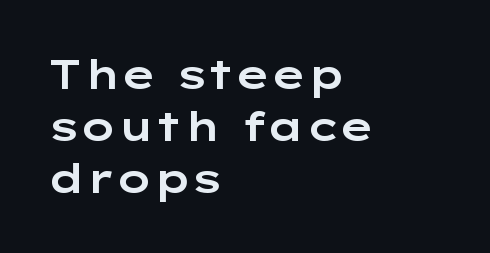
A sans-serif font was chosen for this passage. The letterforms sit shoulder to shoulder at normal distance. The words here are not underlined. A student would call this left alignment; a typographer would say flush left, rag right. The face used here is proportionally spaced, like ordinary book or web type.
